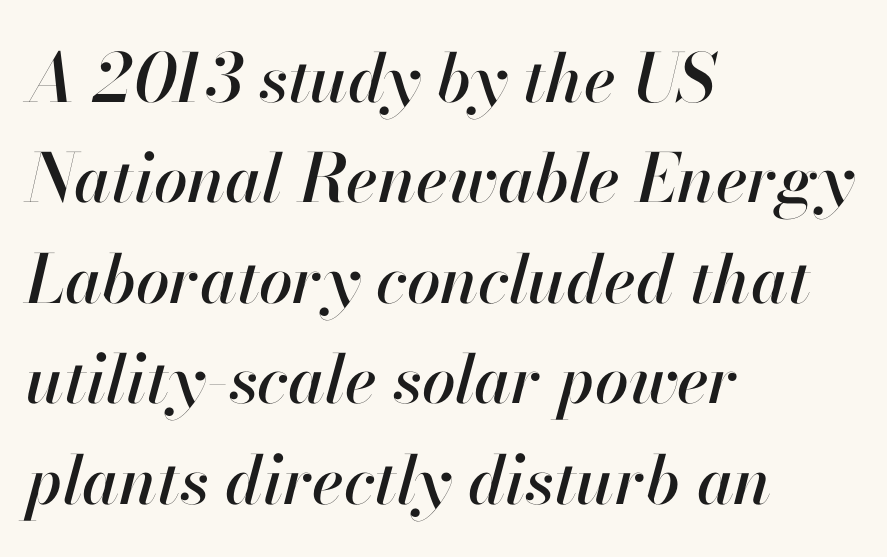
{"italic": "yes", "lean": "right", "slant_degrees": 13, "width": "normal", "stroke_contrast": "high", "x_height": "small", "monospaced": "no", "underline": "no", "align": "left", "line_spacing": "normal", "line_spacing_ratio": 1.5, "letter_spacing": "normal", "letter_spacing_em": 0.0, "glyph_px": 67}
